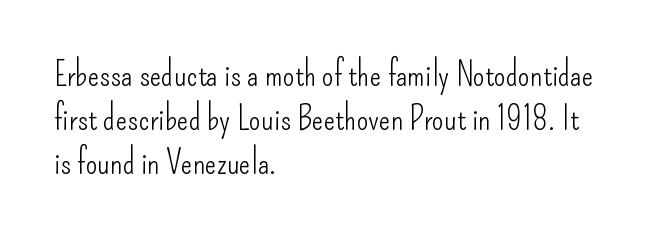
Q: Is the text bold? A: No.
Q: Is the text italic (slanted)? A: No, it is upright.
Q: Is the typeface a serif or a sans-serif typeface? A: Sans-serif.
Q: Is the text underlined? A: No.
Q: How is the paragraph aligned? A: Left-aligned.
Q: Is the spacing between letters normal or unusually wide? A: Normal.
Q: Is the spacing between lines tight, normal or loose? A: Normal.
Q: Width (condensed, normal, or wide)? A: Condensed.
Q: Stroke contrast? A: Low.
Q: x-height? A: Small.
Q: Monospaced? A: No.
